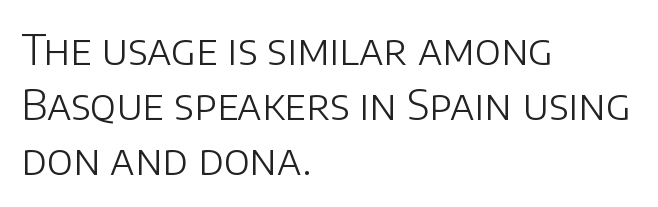
The image shows 42 px light sans-serif type, upright; set left-aligned, normal line spacing (1.31x), normal letter spacing, not underlined; low stroke contrast and a large x-height.
